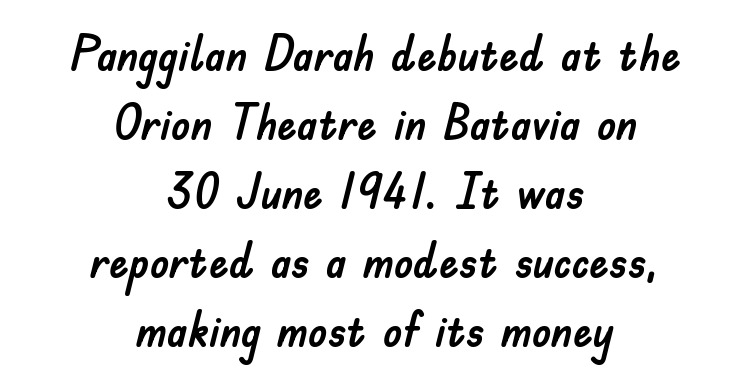
Q: Is the text italic (slanted)? A: Yes.
Q: Is the typeface a serif or a sans-serif typeface? A: Sans-serif.
Q: Is the text underlined? A: No.
Q: How is the paragraph aligned? A: Centered.
Q: Is the spacing between letters normal or unusually wide? A: Normal.
Q: Is the spacing between lines tight, normal or loose? A: Normal.
Q: Width (condensed, normal, or wide)? A: Normal.
Q: Stroke contrast? A: Low.
Q: x-height? A: Small.
Q: Monospaced? A: No.
